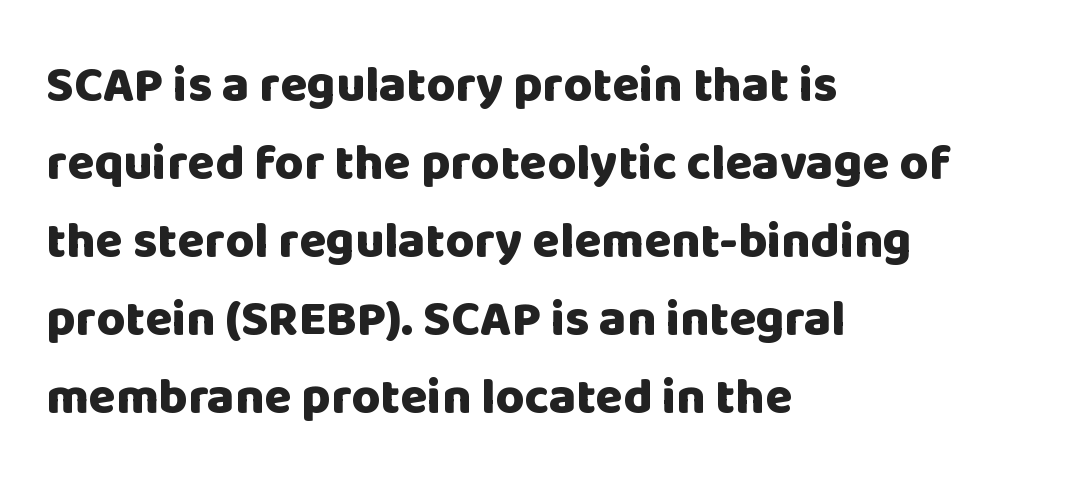
{"serif": "no", "italic": "no", "bold": "yes", "weight": "heavy", "width": "normal", "stroke_contrast": "low", "x_height": "large", "monospaced": "no", "underline": "no", "align": "left", "line_spacing": "normal", "line_spacing_ratio": 1.56, "letter_spacing": "normal", "letter_spacing_em": 0.0, "glyph_px": 50}
